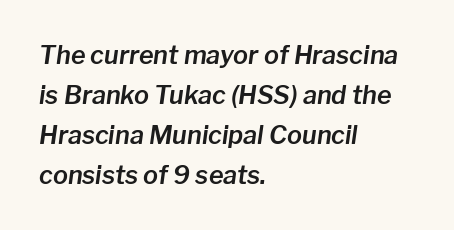
Italic? Definitely — the glyphs are oblique. Notice how descenders clear the ascenders below comfortably — that's standard leading. What stands out about the letter spacing? Nothing — it is the standard amount. The setting favours the left margin, as ordinary paragraphs usually do. Words float on clear page, feet unadorned.
